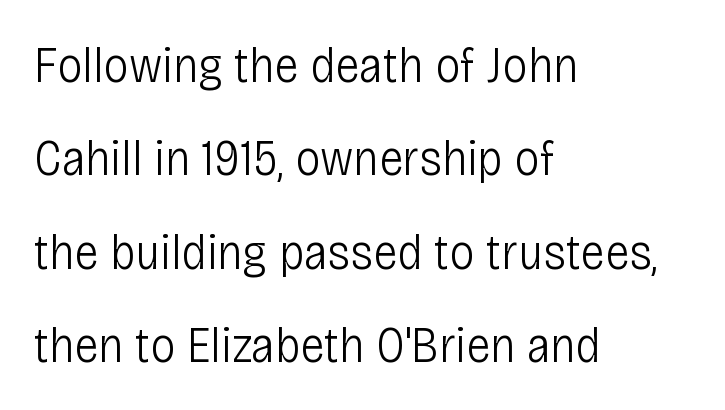
{"serif": "no", "italic": "no", "bold": "no", "weight": "light", "width": "condensed", "stroke_contrast": "low", "x_height": "large", "monospaced": "no", "underline": "no", "align": "left", "line_spacing_ratio": 1.83, "letter_spacing": "normal", "letter_spacing_em": 0.0, "glyph_px": 51}
